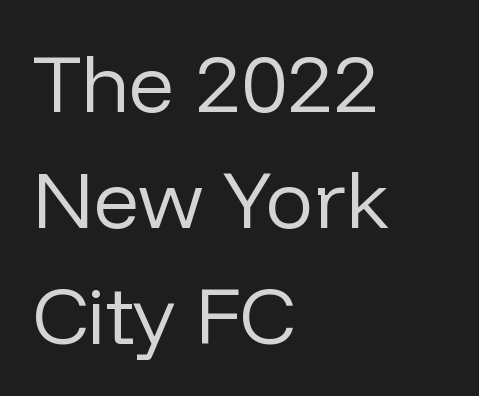
The lines in this sample share a left origin and differ only in where they stop. The strokes are not fattened; the text isn't bold. No italicization has been applied; the sample stays upright. The foot of each line stays bare and open. How are the letters spaced? Ordinarily, with no added tracking. Do the characters align in a grid? No, the font is proportional.
